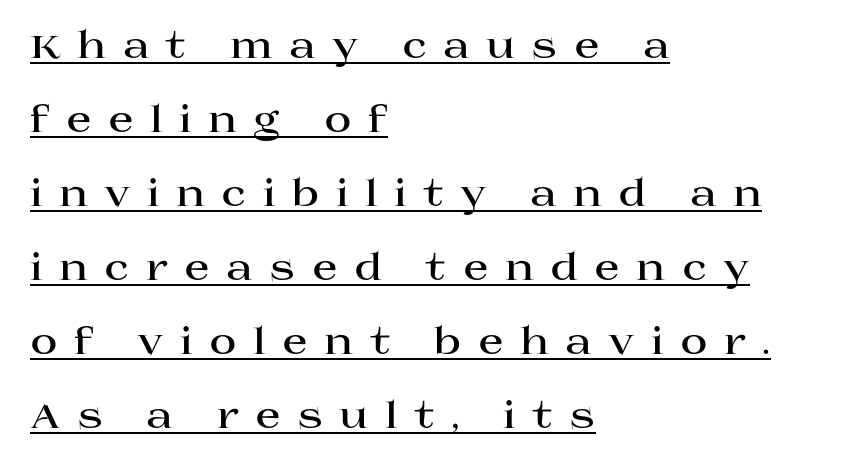
The specimen includes a rule beneath the text block's lines. Looks like regular typesetting: each glyph gets only the width it needs. Caption: expanded tracking, letters set apart. I'd call this a serif setting — the letters wear small feet.
